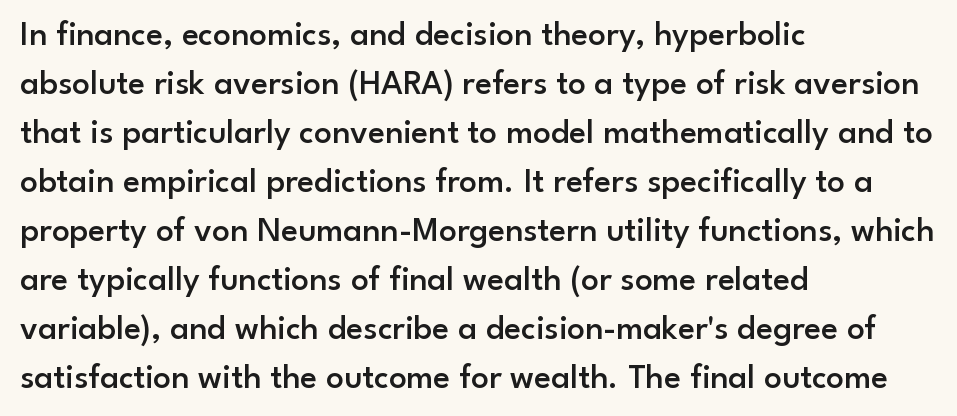
The image shows 35 px semibold sans-serif type, upright; set left-aligned, normal line spacing (1.4x), normal letter spacing, not underlined; low stroke contrast and a small x-height.
